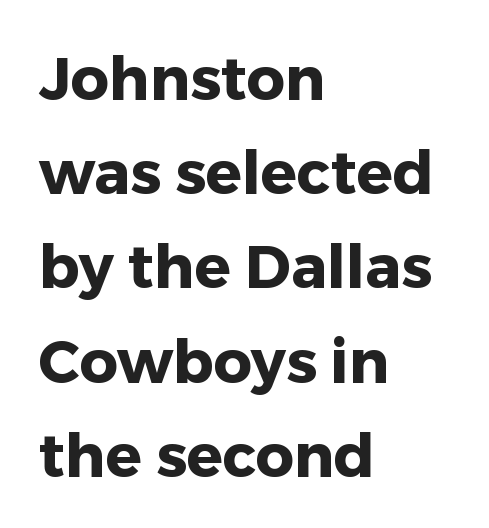
The image shows 60 px heavy sans-serif type, upright; set left-aligned, normal line spacing (1.57x), normal letter spacing, not underlined; low stroke contrast and a medium x-height.
